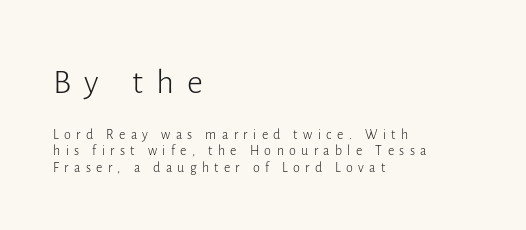
The image shows 35 px light sans-serif type, upright; set left-aligned, line spacing 1.19x, unusually wide letter spacing (+0.38 em), not underlined; the first (top) block is 2.5x larger; low stroke contrast and a medium x-height.
